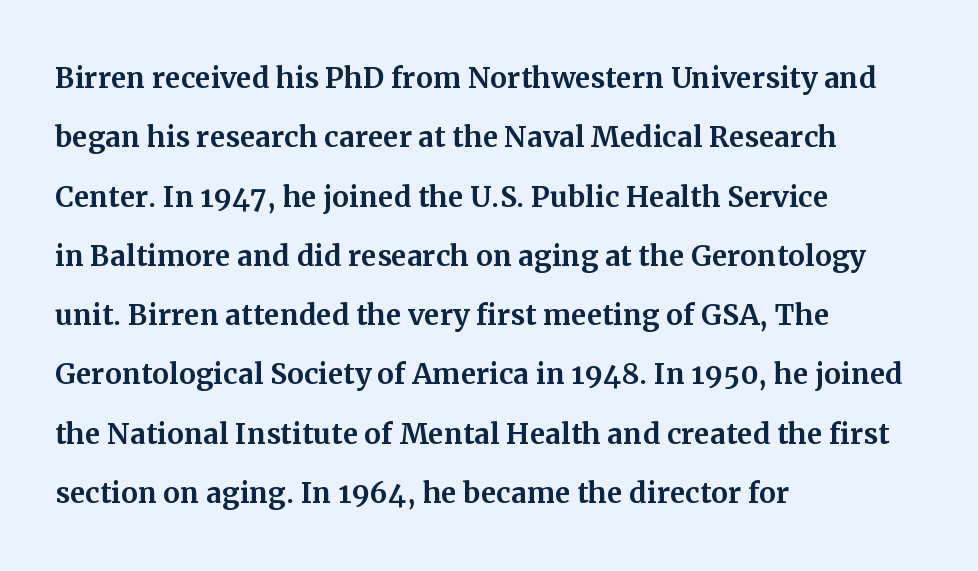
Has an underline been added? It has not. A typesetter would call this proportional, since set widths differ per character. Interline gaps are of average width in this sample. If you drew a ruler down the left edge, every line would touch it. Look at the tracking — it's just the regular setting, nothing added. The glyphs in this specimen are seriffed.
